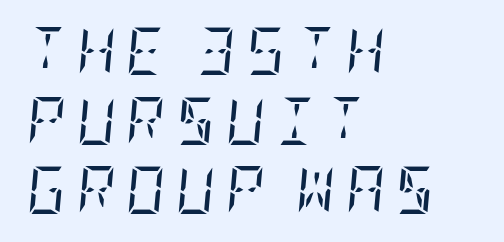
The image shows 48 px regular-weight, condensed serif type, italic (leaning right); set left-aligned, normal line spacing (1.45x), unusually wide letter spacing (+0.22 em), not underlined; low stroke contrast and a large x-height.
